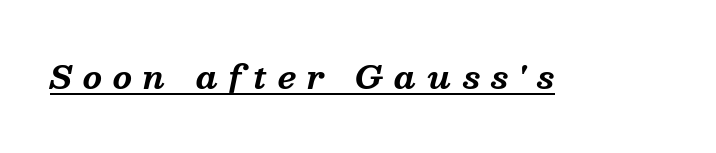
On the weight axis this lands at bold, roughly 700. Notice how the stems are inclined rather than vertical — that's the hallmark of italics. Spacing verdict: proportional, widths tailored to each character. Old-style or modern, the face here clearly has serifs. Look at the tracking — it's clearly loosened, letters drifting apart. Every word sits above its own underline.
